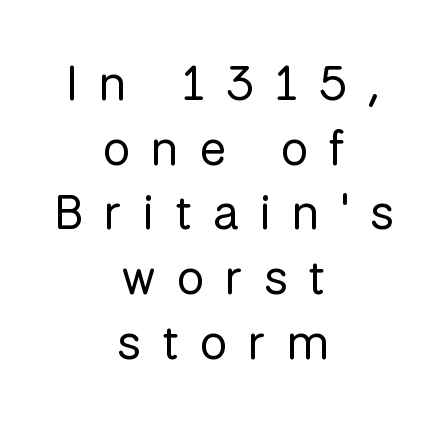
Q: Is the text bold? A: No.
Q: Is the text italic (slanted)? A: No, it is upright.
Q: Is the typeface a serif or a sans-serif typeface? A: Sans-serif.
Q: Is the text underlined? A: No.
Q: How is the paragraph aligned? A: Centered.
Q: Is the spacing between letters normal or unusually wide? A: Unusually wide.
Q: Is the spacing between lines tight, normal or loose? A: Normal.
Q: Width (condensed, normal, or wide)? A: Normal.
Q: Stroke contrast? A: Low.
Q: x-height? A: Medium.
Q: Monospaced? A: No.
